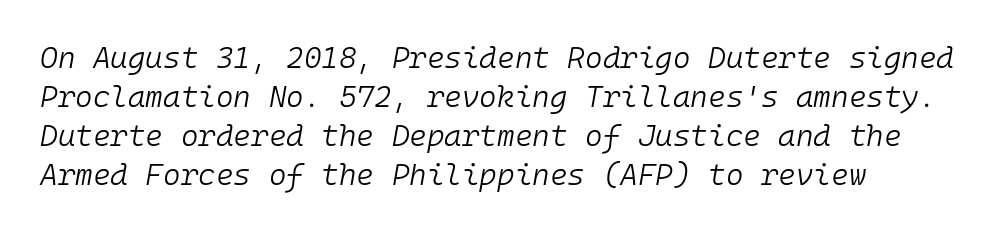
The image shows 30 px light type, italic (leaning right), monospaced; set left-aligned, normal line spacing (1.3x), normal letter spacing, not underlined; low stroke contrast and a medium x-height.
